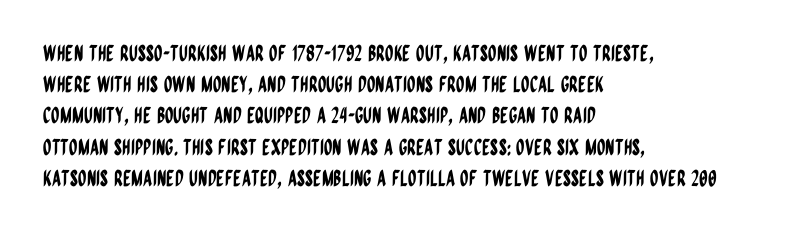
Nope, not italic — everything's standing straight. You could call the tracking neutral — neither tight nor loose. Descenders hang freely into open space. Vertical spacing — default. The compositor pushed each line to the left boundary.
